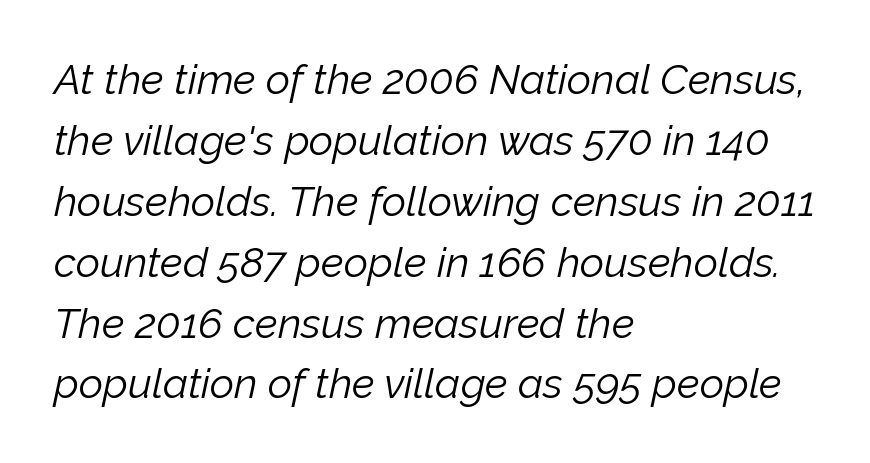
The image shows 42 px light type, italic (leaning right); set left-aligned, normal line spacing (1.45x), normal letter spacing, not underlined; low stroke contrast and a medium x-height.
